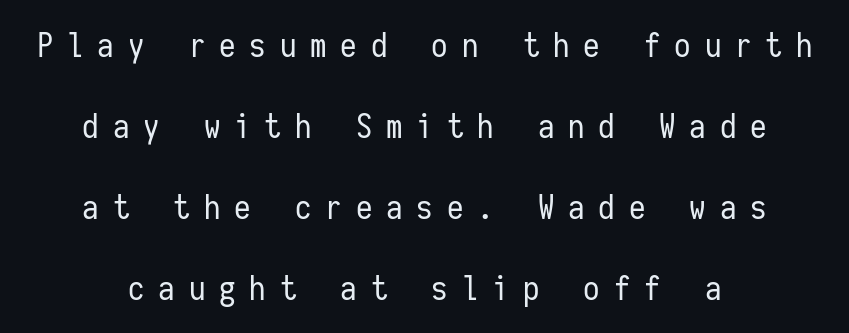
{"serif": "no", "italic": "no", "bold": "no", "weight": "regular", "width": "condensed", "stroke_contrast": "low", "x_height": "medium", "monospaced": "yes", "underline": "no", "align": "center", "line_spacing": "loose", "line_spacing_ratio": 2.45, "letter_spacing": "wide", "letter_spacing_em": 0.42, "glyph_px": 33}
